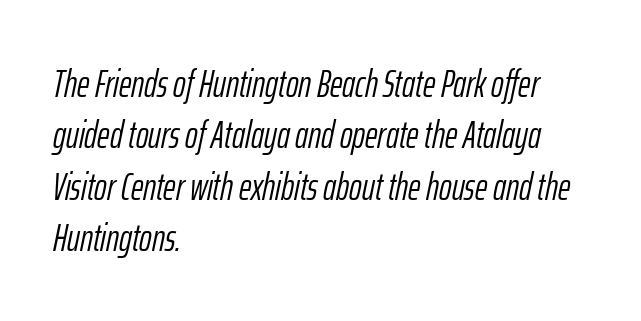
Q: Is the text bold? A: No.
Q: Is the text italic (slanted)? A: Yes, it leans right by about 12 degrees.
Q: Is the text underlined? A: No.
Q: How is the paragraph aligned? A: Left-aligned.
Q: Is the spacing between letters normal or unusually wide? A: Normal.
Q: Is the spacing between lines tight, normal or loose? A: Normal.
Q: Width (condensed, normal, or wide)? A: Condensed.
Q: Stroke contrast? A: Low.
Q: x-height? A: Medium.
Q: Monospaced? A: No.
